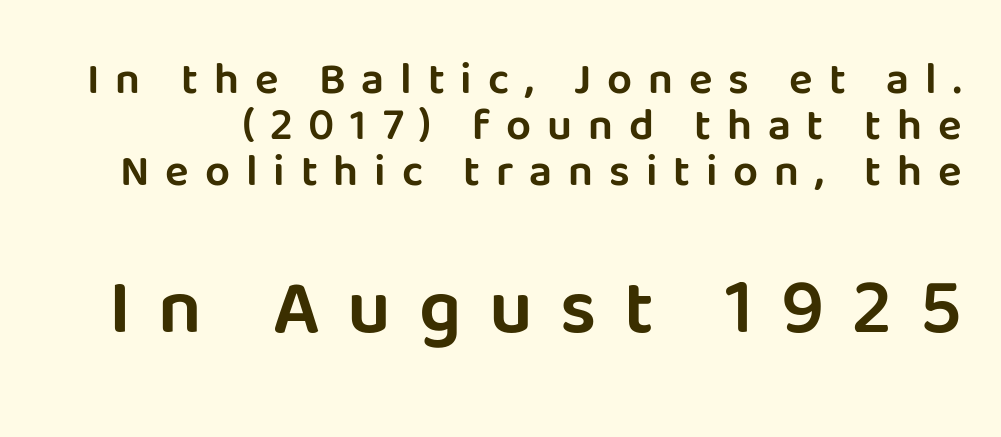
In terms of letterform style, serifs are entirely absent. The rendering uses natural spacing where letterforms have individual widths. Horizontal bands of white between lines are thin slivers. This sample uses expanded letter spacing, leaving extra air between glyphs. When letters stand straight like this, we call the style roman or upright. The emphasis by scale lands on block number two, below.
